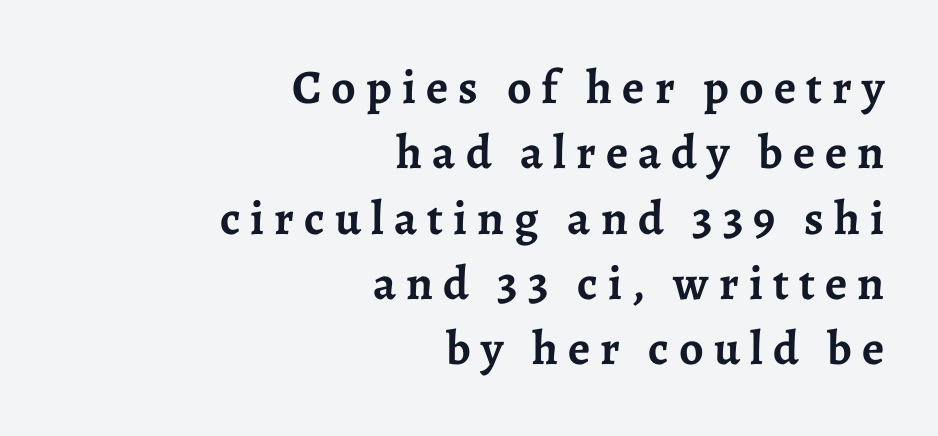
{"serif": "yes", "italic": "no", "bold": "yes", "weight": "semibold", "width": "normal", "stroke_contrast": "low", "x_height": "medium", "monospaced": "no", "underline": "no", "align": "right", "line_spacing": "normal", "line_spacing_ratio": 1.36, "letter_spacing": "wide", "letter_spacing_em": 0.21, "glyph_px": 48}
